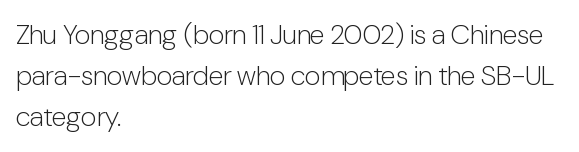
Tracking here is standard; glyphs follow each other at the usual distance. The foot of each line stays bare and open. The typesetter chose a ragged-right arrangement here. This sample keeps an unexceptional amount of space between lines. These glyphs show unthickened strokes, regular width or finer. This rendering employs a face without finishing strokes, i.e., a sans-serif.
